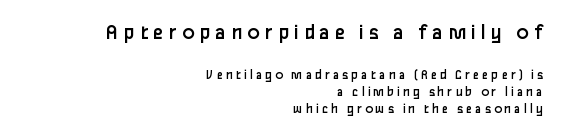
Q: Is the text bold? A: No.
Q: Is the text italic (slanted)? A: No, it is upright.
Q: Is the text underlined? A: No.
Q: How is the paragraph aligned? A: Right-aligned.
Q: Is the spacing between letters normal or unusually wide? A: Unusually wide.
Q: Which block of text is set in a larger size, the first (top) or the second (bottom)? A: The first (top) one.
